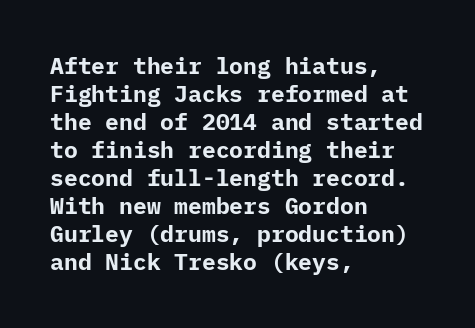
The image shows 23 px bold type, upright; set left-aligned, line spacing 1.22x, normal letter spacing, not underlined.
